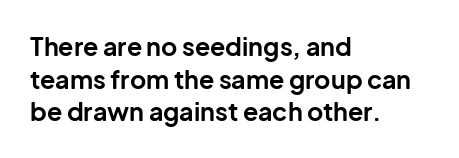
{"italic": "no", "bold": "yes", "underline": "no", "align": "left", "line_spacing": "normal", "line_spacing_ratio": 1.31, "letter_spacing": "normal", "letter_spacing_em": 0.0, "glyph_px": 25}
